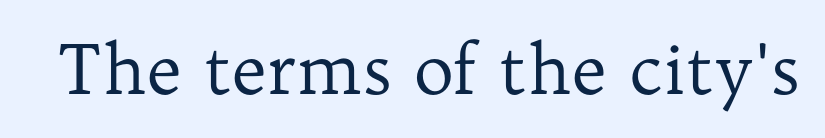
The image shows 68 px regular-weight serif type, upright; set normal letter spacing, not underlined; low stroke contrast and a medium x-height.
